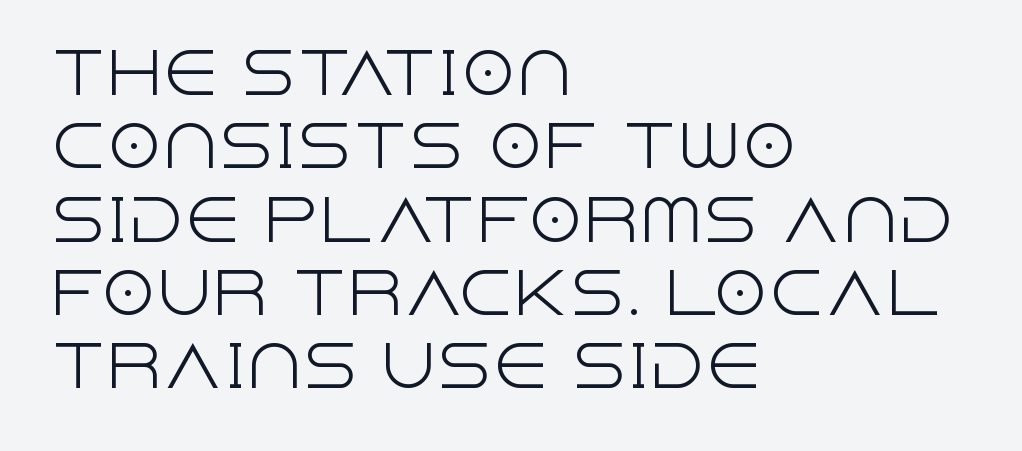
Words float on clear page, feet unadorned. There is no visible air inserted between adjacent glyphs. Bold? No — there's no thickening of the strokes. Does the copy run flush right? No — it runs flush left. Spacing verdict: proportional, widths tailored to each character.
